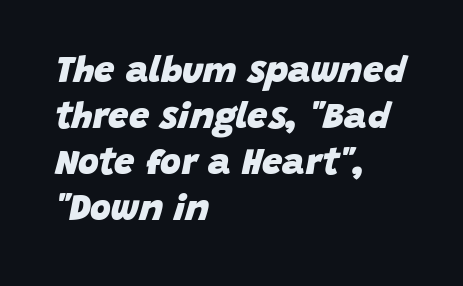
The image shows 36 px heavy type, italic (leaning right); set left-aligned, normal line spacing (1.28x), normal letter spacing, not underlined; low stroke contrast and a large x-height.
